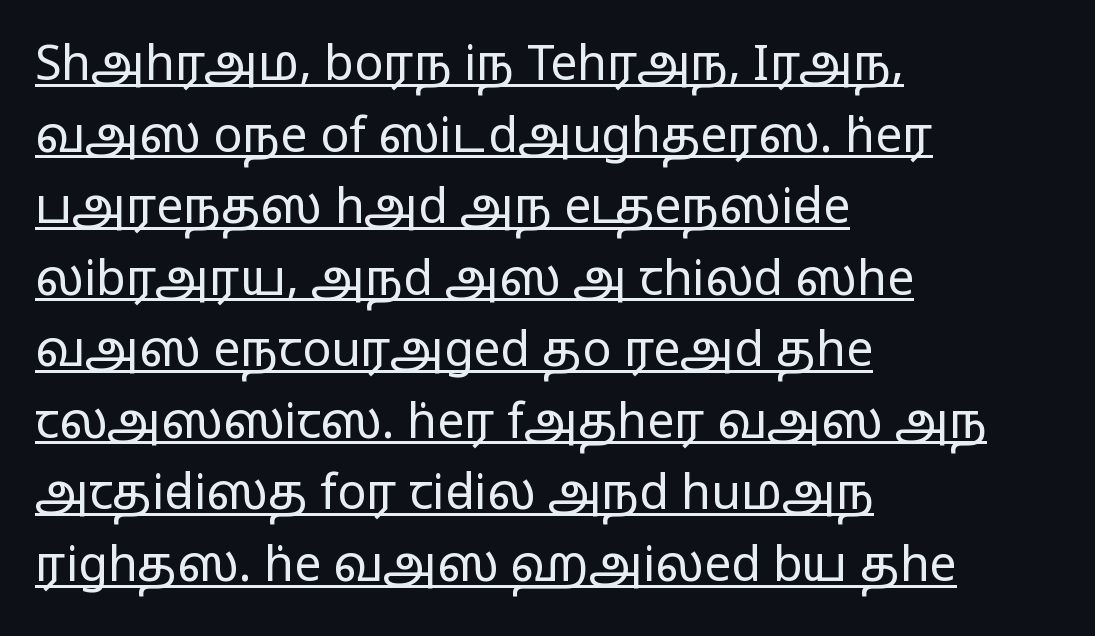
{"serif": "no", "italic": "no", "bold": "no", "weight": "regular", "width": "wide", "stroke_contrast": "low", "x_height": "medium", "monospaced": "no", "underline": "yes", "align": "left", "line_spacing": "normal", "line_spacing_ratio": 1.49, "letter_spacing": "normal", "letter_spacing_em": 0.0, "glyph_px": 48}
